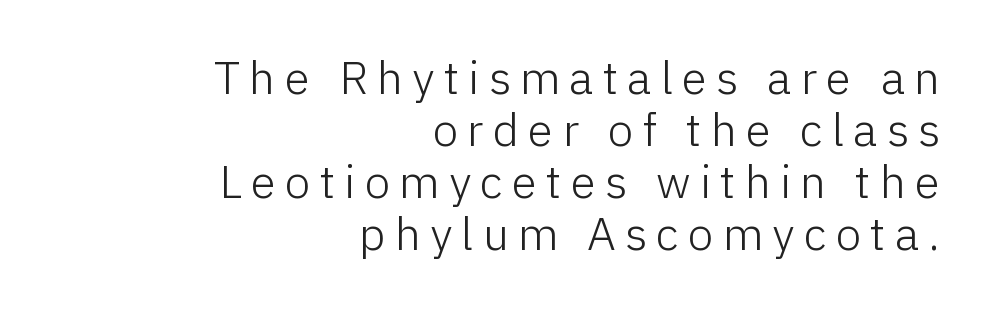
Q: Is the text bold? A: No.
Q: Is the text italic (slanted)? A: No, it is upright.
Q: Is the typeface a serif or a sans-serif typeface? A: Sans-serif.
Q: Is the text underlined? A: No.
Q: How is the paragraph aligned? A: Right-aligned.
Q: Is the spacing between letters normal or unusually wide? A: Unusually wide.
Q: Is the spacing between lines tight, normal or loose? A: Tight.
Q: Width (condensed, normal, or wide)? A: Normal.
Q: Stroke contrast? A: Low.
Q: x-height? A: Medium.
Q: Monospaced? A: No.
